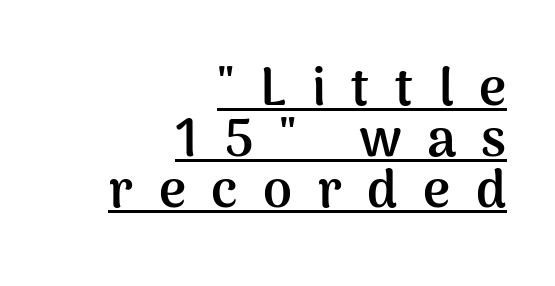
The image shows 52 px semibold sans-serif type, upright; set right-aligned, tight line spacing (0.98x), unusually wide letter spacing (+0.49 em), underlined; medium stroke contrast and a medium x-height.
